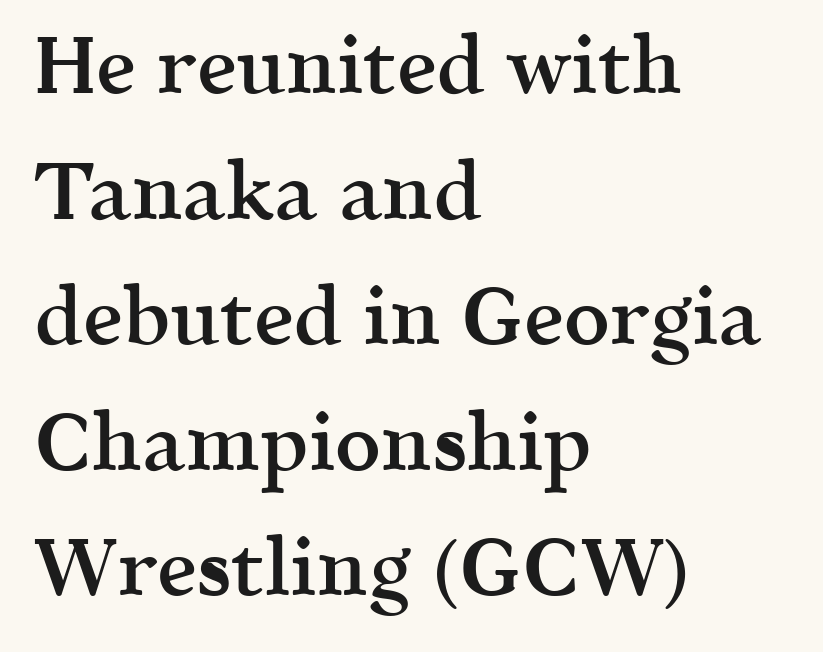
{"serif": "yes", "italic": "no", "bold": "semi", "weight": "semibold", "width": "normal", "x_height": "medium", "monospaced": "no", "underline": "no", "align": "left", "line_spacing": "normal", "line_spacing_ratio": 1.57, "letter_spacing": "normal", "letter_spacing_em": 0.0, "glyph_px": 80}
